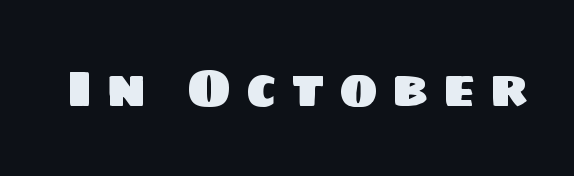
The image shows 52 px sans-serif type; set unusually wide letter spacing (+0.27 em), not underlined; low stroke contrast and a large x-height.
